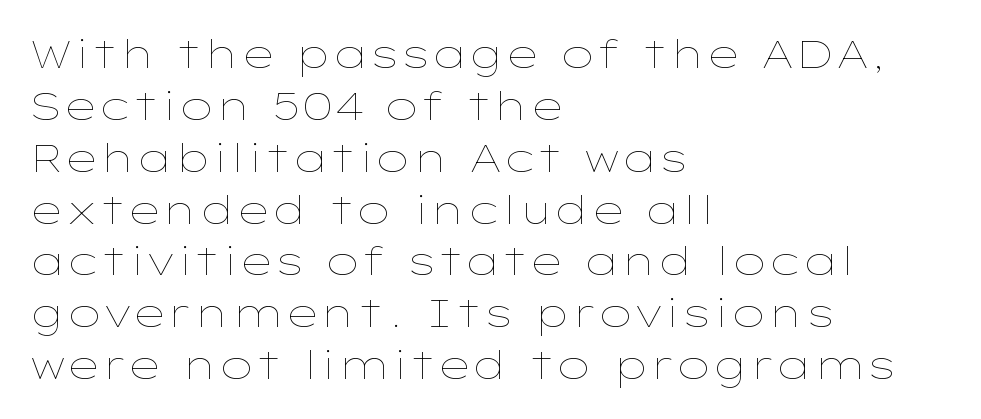
{"italic": "no", "bold": "no", "weight": "thin", "width": "wide", "stroke_contrast": "low", "x_height": "medium", "monospaced": "no", "underline": "no", "align": "left", "line_spacing": "normal", "line_spacing_ratio": 1.33, "letter_spacing": "normal", "letter_spacing_em": 0.0, "glyph_px": 39}
